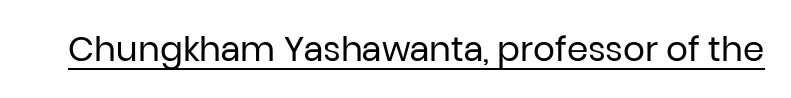
Letterform terminals end flat and unadorned throughout the passage. The rendered words wear a rule along their underside. Is this a fixed-width face? No — the glyphs have proportional, varying widths. The strokes are not fattened; the text isn't bold. Here the glyphs are tracked normally, forming tight word shapes.
